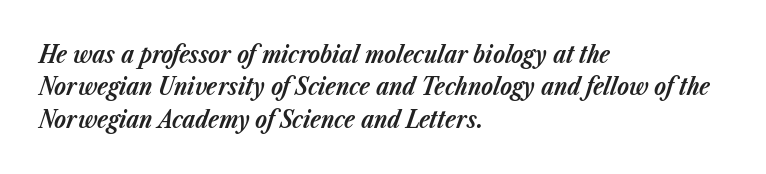
Letters rest on an invisible, unmarked baseline. Is the type bold? Yes — the strokes are clearly thick and heavy. Reading down the block, your eye returns to a fixed left position each line. The axis of the letterforms is tilted away from vertical. Short note: letters normally spaced. The leading is moderate, giving the passage an even texture.
